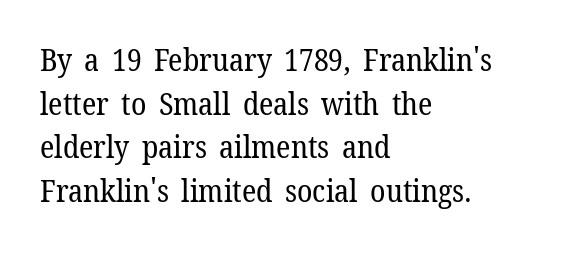
Each stroke keeps to a modest, everyday thickness or less. Is the letter spacing exaggerated? No — it looks like the ordinary default. Rule under the text: the space is simply empty. No italicization has been applied; the sample stays upright. The lines in this sample share a left origin and differ only in where they stop.
